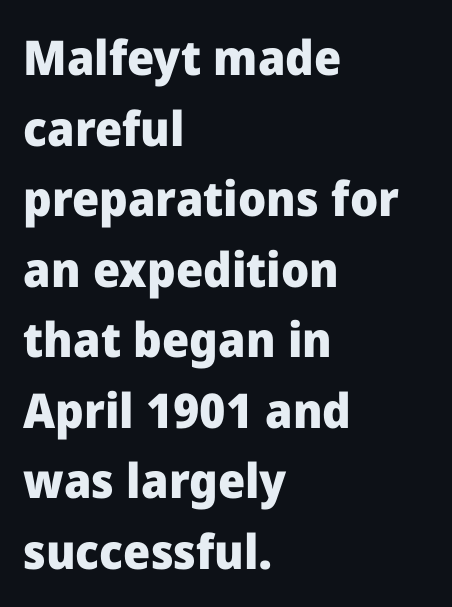
The type is set solid horizontally, with unmodified tracking. The ragged edge is on the right, which tells us the setting is flush left. Quick note: interline space is typical. A sans-serif font was chosen for this passage. Has an underline been added? It has not.
